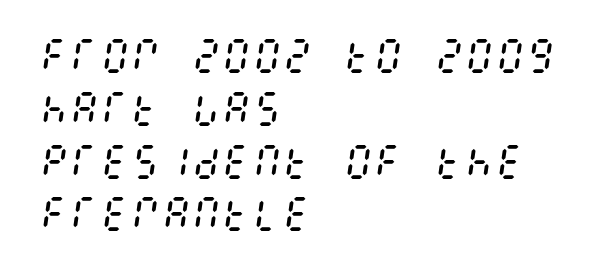
{"italic": "yes", "lean": "right", "slant_degrees": 8, "bold": "no", "weight": "regular", "width": "condensed", "stroke_contrast": "medium", "x_height": "large", "underline": "no", "align": "left", "line_spacing": "normal", "line_spacing_ratio": 1.39, "letter_spacing": "normal", "letter_spacing_em": 0.0, "glyph_px": 38}
